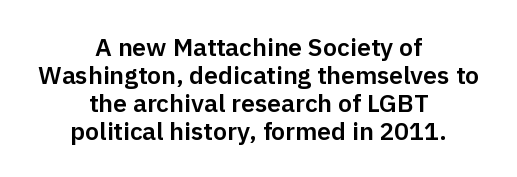
{"italic": "no", "underline": "no", "align": "center", "line_spacing": "tight", "line_spacing_ratio": 1.12, "letter_spacing": "normal", "letter_spacing_em": 0.0, "glyph_px": 25}
